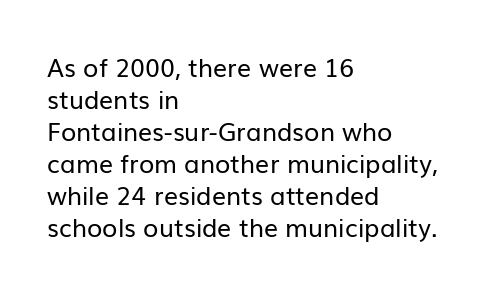
The image shows 25 px text type, upright; set left-aligned, normal line spacing (1.28x), normal letter spacing, not underlined.
